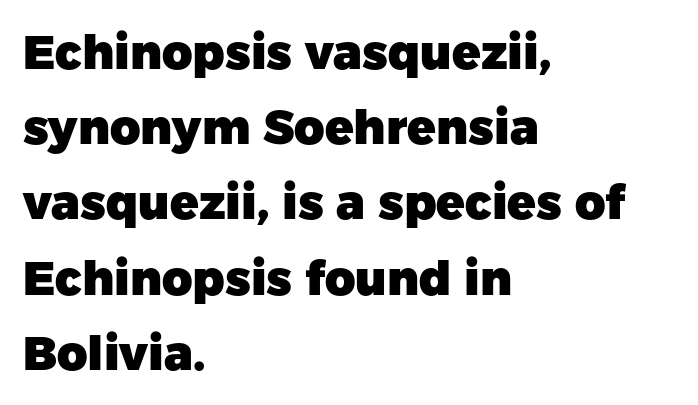
The image shows 47 px heavy sans-serif type, upright; set left-aligned, normal line spacing (1.6x), normal letter spacing, not underlined; low stroke contrast and a medium x-height.
